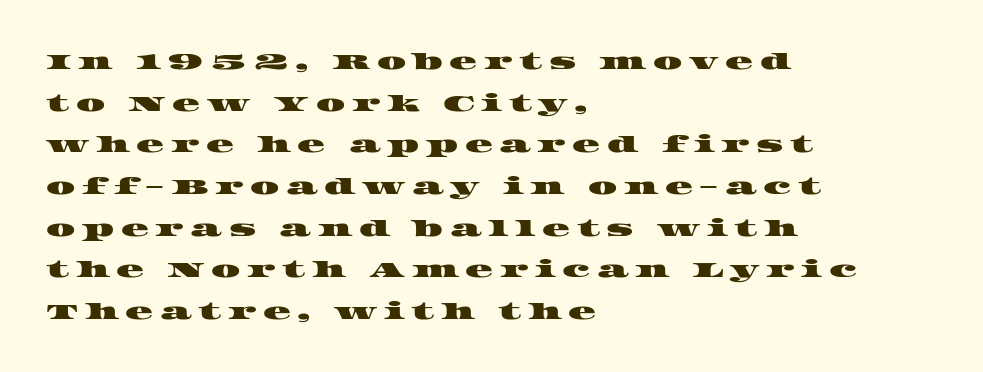
Q: Is the text underlined? A: No.
Q: How is the paragraph aligned? A: Left-aligned.
Q: Is the spacing between letters normal or unusually wide? A: Unusually wide.
